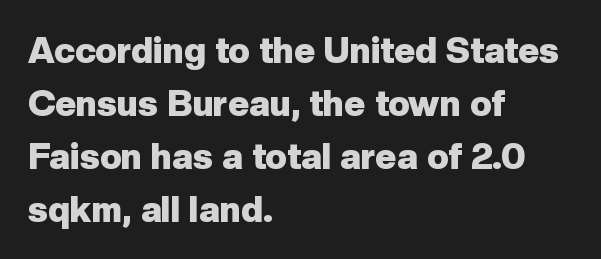
{"serif": "no", "italic": "no", "bold": "yes", "weight": "heavy", "width": "normal", "stroke_contrast": "low", "x_height": "medium", "monospaced": "no", "underline": "no", "align": "left", "line_spacing": "normal", "line_spacing_ratio": 1.47, "letter_spacing": "normal", "letter_spacing_em": 0.0, "glyph_px": 36}
